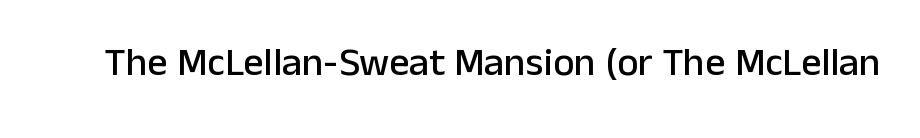
{"serif": "no", "italic": "no", "width": "normal", "stroke_contrast": "low", "x_height": "medium", "monospaced": "no", "underline": "no", "letter_spacing": "normal", "letter_spacing_em": 0.0, "glyph_px": 40}
